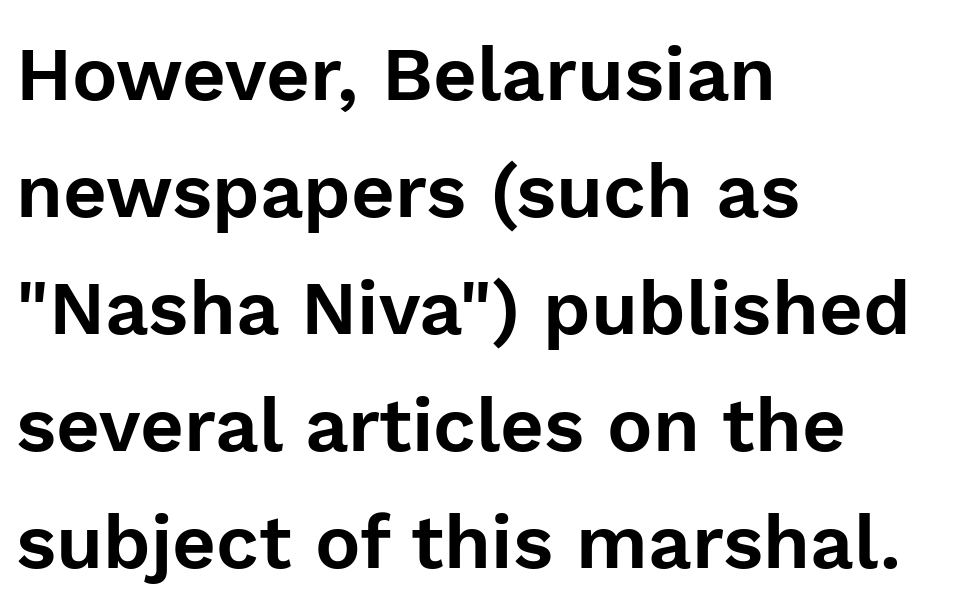
The image shows 76 px sans-serif type, upright; set left-aligned, normal line spacing (1.54x), normal letter spacing, not underlined; a medium x-height.
